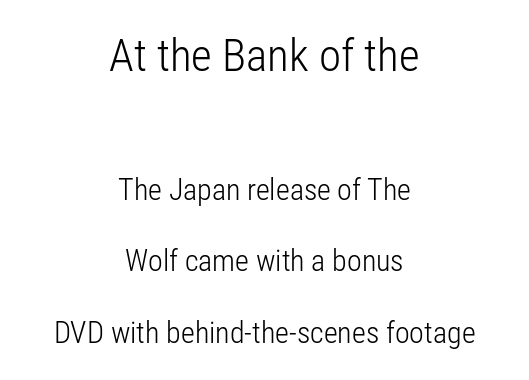
{"serif": "no", "italic": "no", "bold": "no", "weight": "light", "width": "condensed", "stroke_contrast": "low", "x_height": "medium", "monospaced": "no", "underline": "no", "align": "center", "line_spacing": "loose", "line_spacing_ratio": 2.38, "letter_spacing": "normal", "letter_spacing_em": 0.0, "larger_block": "first", "size_ratio": 1.5, "glyph_px": 45}
